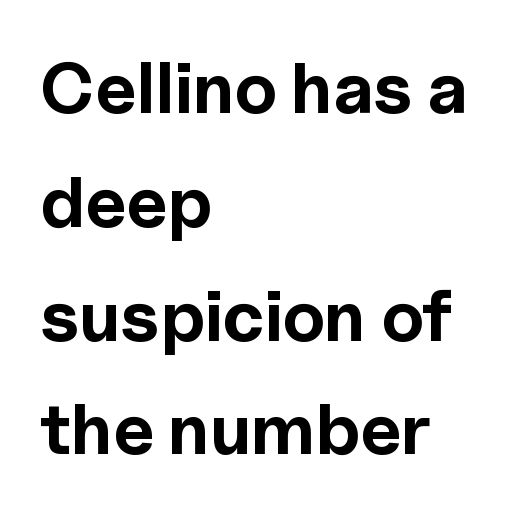
Q: Is the text bold? A: Yes.
Q: Is the text italic (slanted)? A: No, it is upright.
Q: Is the typeface a serif or a sans-serif typeface? A: Sans-serif.
Q: Is the text underlined? A: No.
Q: How is the paragraph aligned? A: Left-aligned.
Q: Is the spacing between letters normal or unusually wide? A: Normal.
Q: Is the spacing between lines tight, normal or loose? A: Normal.
Q: Width (condensed, normal, or wide)? A: Normal.
Q: x-height? A: Medium.
Q: Monospaced? A: No.
